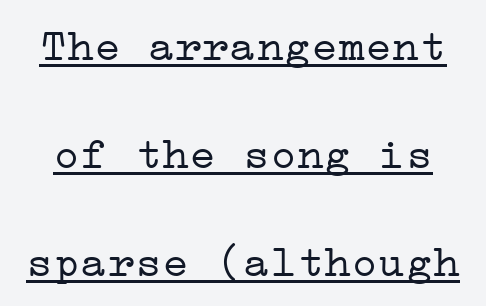
The image shows 45 px light, wide serif type, upright; set loose line spacing (2.4x), normal letter spacing, underlined; low stroke contrast and a medium x-height.
